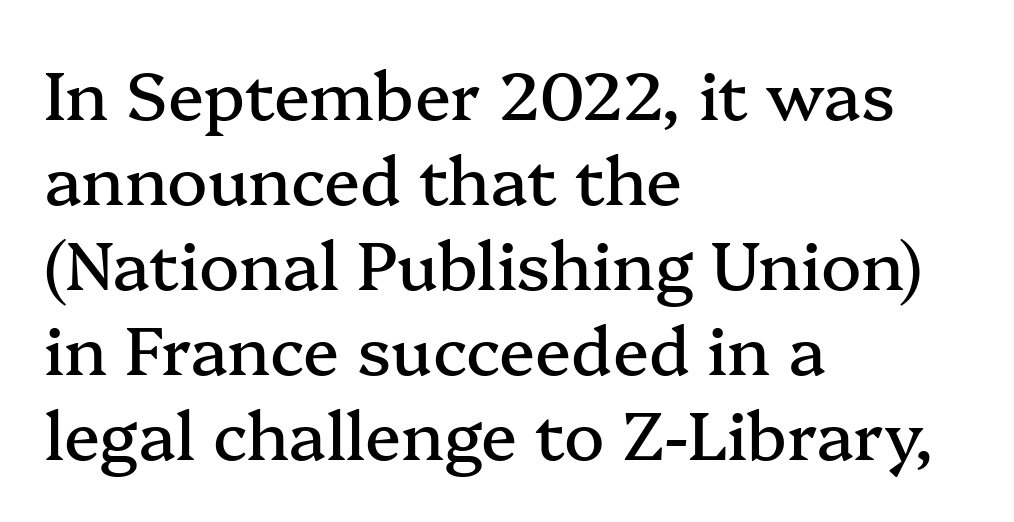
Q: Is the text italic (slanted)? A: No, it is upright.
Q: Is the typeface a serif or a sans-serif typeface? A: Serif.
Q: Is the text underlined? A: No.
Q: How is the paragraph aligned? A: Left-aligned.
Q: Is the spacing between letters normal or unusually wide? A: Normal.
Q: Is the spacing between lines tight, normal or loose? A: Normal.
Q: Width (condensed, normal, or wide)? A: Normal.
Q: Stroke contrast? A: Medium.
Q: x-height? A: Medium.
Q: Monospaced? A: No.
